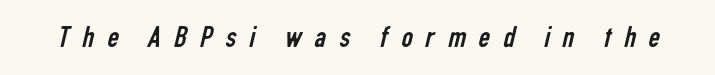
Q: Is the text bold? A: No.
Q: Is the typeface a serif or a sans-serif typeface? A: Sans-serif.
Q: Is the text underlined? A: No.
Q: Is the spacing between letters normal or unusually wide? A: Unusually wide.
Q: Width (condensed, normal, or wide)? A: Condensed.
Q: Stroke contrast? A: Low.
Q: x-height? A: Medium.
Q: Monospaced? A: No.
